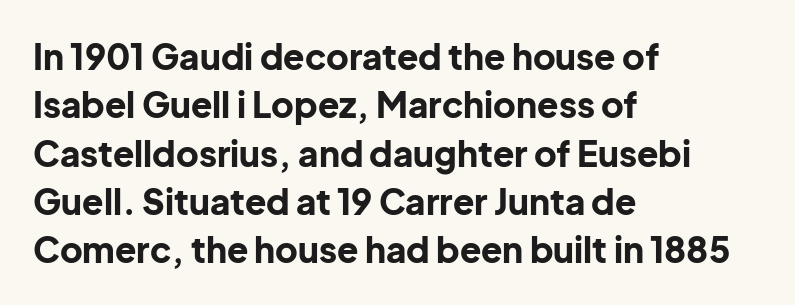
{"serif": "no", "italic": "no", "bold": "yes", "weight": "bold", "width": "normal", "stroke_contrast": "low", "x_height": "medium", "monospaced": "no", "underline": "no", "align": "left", "line_spacing": "normal", "line_spacing_ratio": 1.38, "letter_spacing": "normal", "letter_spacing_em": 0.0, "glyph_px": 35}
